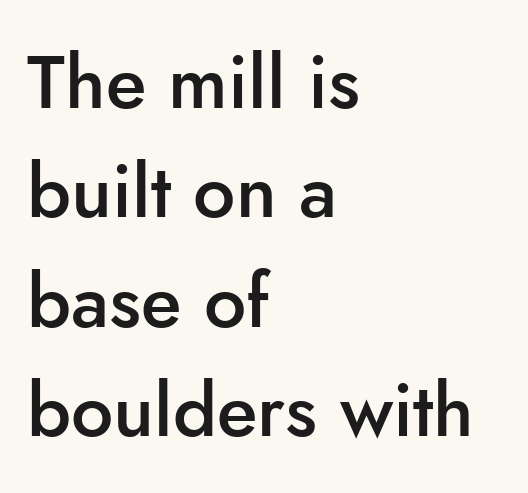
Type style note: lacks serifs. The face used here is proportionally spaced, like ordinary book or web type. Descenders hang freely into open space. Honestly, the row spacing looks completely unremarkable. This sample is left-justified, so line endings fall wherever the words run out. Quick note: not italic, upright.
